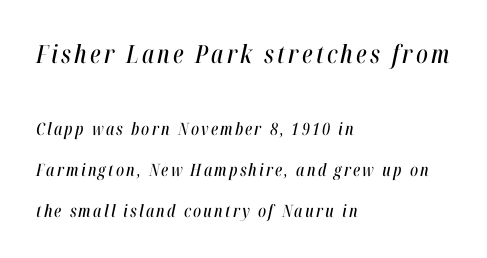
The image shows 25 px text type, italic (leaning right); set left-aligned, loose line spacing (2.4x), not underlined; the first (top) block is 1.47x larger.
